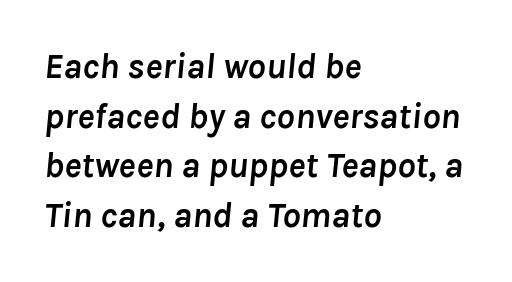
{"italic": "yes", "lean": "right", "slant_degrees": 8, "bold": "yes", "weight": "semibold", "width": "normal", "stroke_contrast": "low", "x_height": "medium", "monospaced": "no", "underline": "no", "align": "left", "line_spacing": "normal", "line_spacing_ratio": 1.38, "letter_spacing": "normal", "letter_spacing_em": 0.0, "glyph_px": 36}
